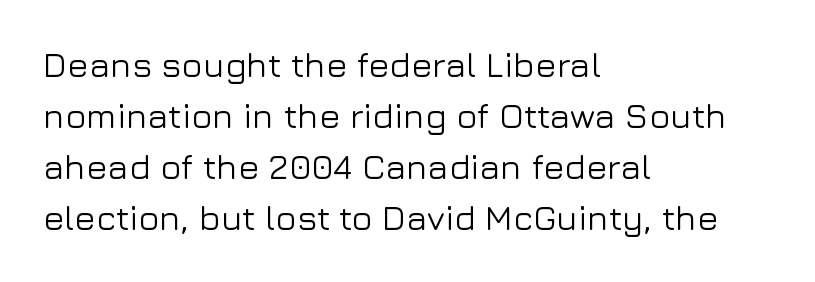
Each row of text sits above clean, open space. Honestly, the row spacing looks completely unremarkable. The rag falls on the right side of this text block. The passage shown is typed in a proportional face where columns would drift.
